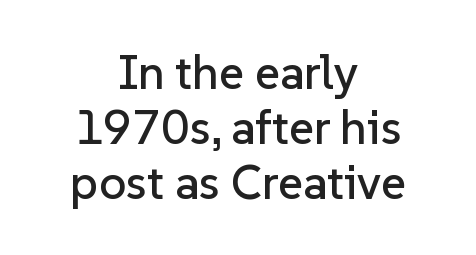
Q: Is the text italic (slanted)? A: No, it is upright.
Q: Is the typeface a serif or a sans-serif typeface? A: Sans-serif.
Q: Is the text underlined? A: No.
Q: How is the paragraph aligned? A: Centered.
Q: Is the spacing between letters normal or unusually wide? A: Normal.
Q: Is the spacing between lines tight, normal or loose? A: Tight.
Q: Width (condensed, normal, or wide)? A: Normal.
Q: Stroke contrast? A: Low.
Q: x-height? A: Medium.
Q: Monospaced? A: No.
